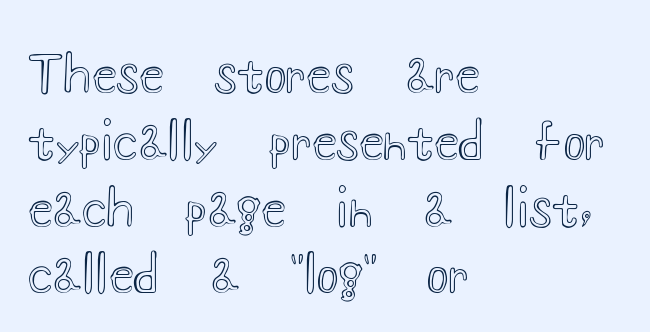
Q: Is the text italic (slanted)? A: No, it is upright.
Q: Is the text underlined? A: No.
Q: How is the paragraph aligned? A: Left-aligned.
Q: Is the spacing between letters normal or unusually wide? A: Normal.
Q: Is the spacing between lines tight, normal or loose? A: Normal.
Q: Width (condensed, normal, or wide)? A: Wide.
Q: x-height? A: Small.
Q: Monospaced? A: No.
